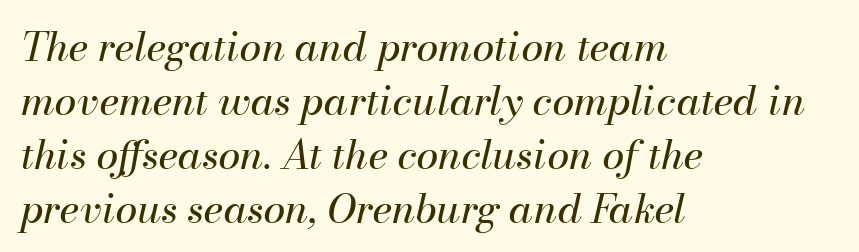
The image shows 40 px regular-weight type, italic (leaning right); set left-aligned, normal line spacing (1.35x), normal letter spacing, not underlined; medium stroke contrast and a small x-height.
